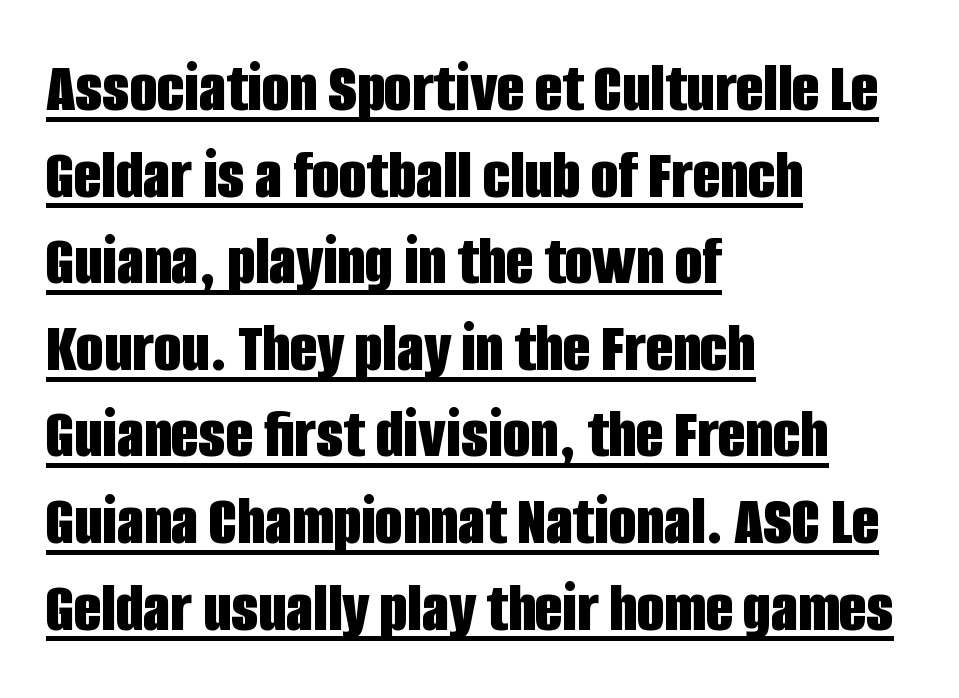
{"serif": "no", "italic": "no", "bold": "yes", "weight": "bold", "width": "condensed", "stroke_contrast": "low", "x_height": "large", "monospaced": "no", "underline": "yes", "align": "left", "line_spacing_ratio": 1.22, "letter_spacing": "normal", "letter_spacing_em": 0.0, "glyph_px": 71}
